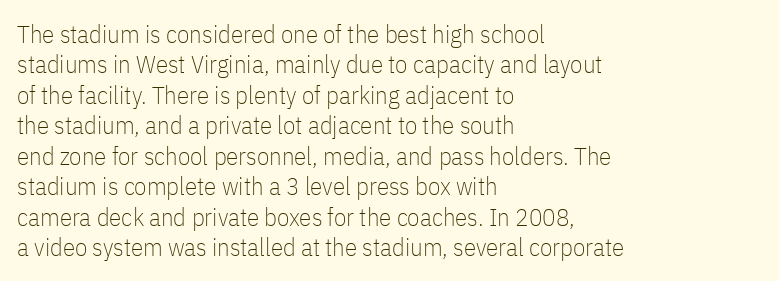
Nope, not italic — everything's standing straight. Only glyphs here, with clear space below each row. Leftover space on each line is placed entirely after the last word. The gaps between neighbouring characters are ordinary and unremarkable. A light-to-regular cut is what we see here.
